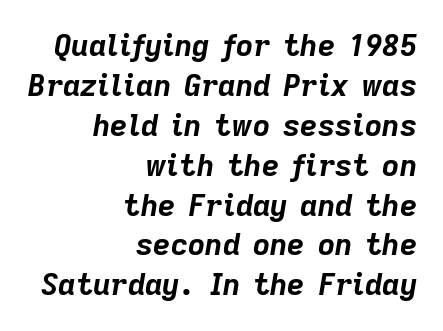
{"italic": "yes", "lean": "right", "slant_degrees": 9, "bold": "yes", "weight": "bold", "width": "normal", "stroke_contrast": "low", "x_height": "medium", "monospaced": "no", "underline": "no", "align": "right", "line_spacing": "normal", "line_spacing_ratio": 1.33, "letter_spacing": "normal", "letter_spacing_em": 0.0, "glyph_px": 30}
